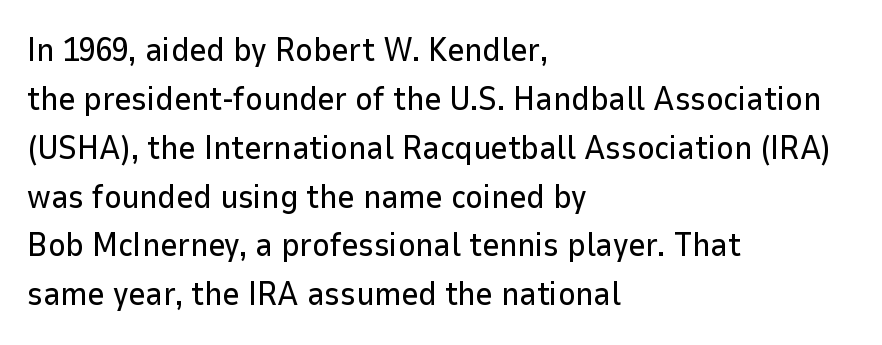
The image shows 33 px sans-serif type, upright; set left-aligned, normal line spacing (1.48x), normal letter spacing, not underlined; low stroke contrast and a medium x-height.
